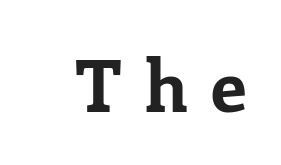
The image shows 72 px bold serif type, upright; set unusually wide letter spacing (+0.33 em), not underlined; low stroke contrast and a medium x-height.
